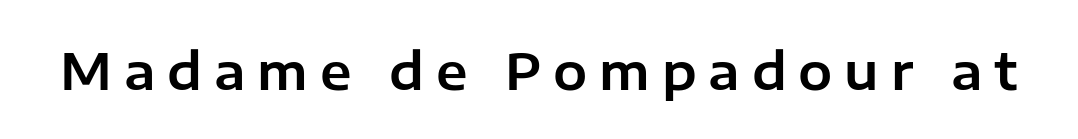
Q: Is the text italic (slanted)? A: No, it is upright.
Q: Is the typeface a serif or a sans-serif typeface? A: Sans-serif.
Q: Is the text underlined? A: No.
Q: Is the spacing between letters normal or unusually wide? A: Unusually wide.
Q: Width (condensed, normal, or wide)? A: Normal.
Q: Stroke contrast? A: Low.
Q: x-height? A: Medium.
Q: Monospaced? A: No.
